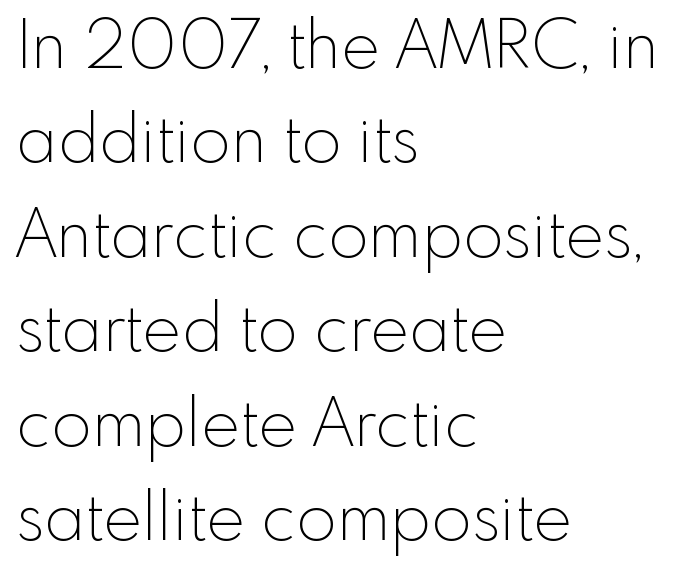
{"serif": "no", "italic": "no", "bold": "no", "weight": "thin", "width": "normal", "x_height": "small", "monospaced": "no", "underline": "no", "align": "left", "line_spacing": "normal", "line_spacing_ratio": 1.43, "letter_spacing": "normal", "letter_spacing_em": 0.0, "glyph_px": 66}
